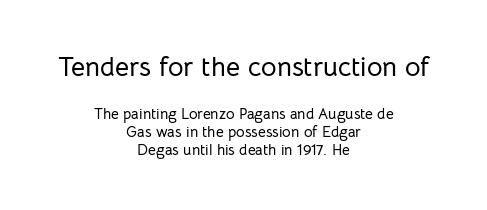
Q: Is the text italic (slanted)? A: No, it is upright.
Q: Is the text underlined? A: No.
Q: How is the paragraph aligned? A: Centered.
Q: Is the spacing between letters normal or unusually wide? A: Normal.
Q: Which block of text is set in a larger size, the first (top) or the second (bottom)? A: The first (top) one.
